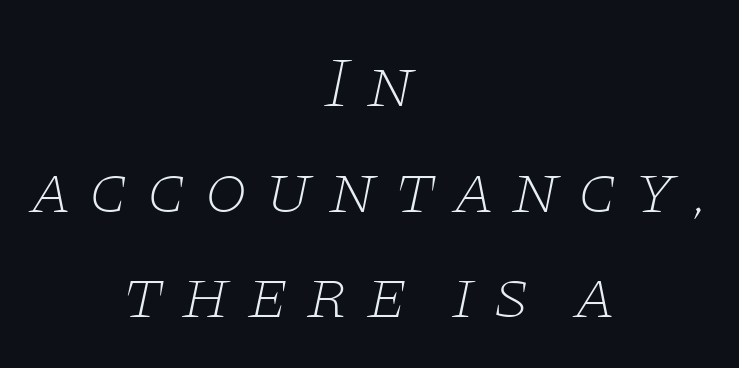
The image shows 70 px thin, wide serif type, italic (leaning right); set centered, normal line spacing (1.51x), unusually wide letter spacing (+0.23 em), not underlined; low stroke contrast and a large x-height.
